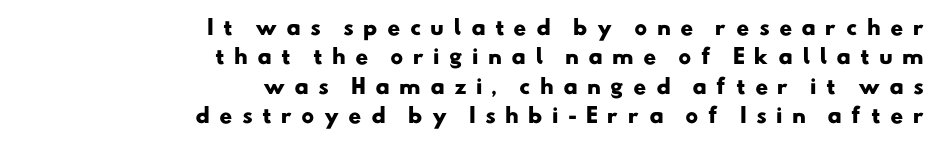
Q: Is the text bold? A: Yes.
Q: Is the text underlined? A: No.
Q: How is the paragraph aligned? A: Right-aligned.
Q: Is the spacing between letters normal or unusually wide? A: Unusually wide.
Q: Is the spacing between lines tight, normal or loose? A: Normal.
